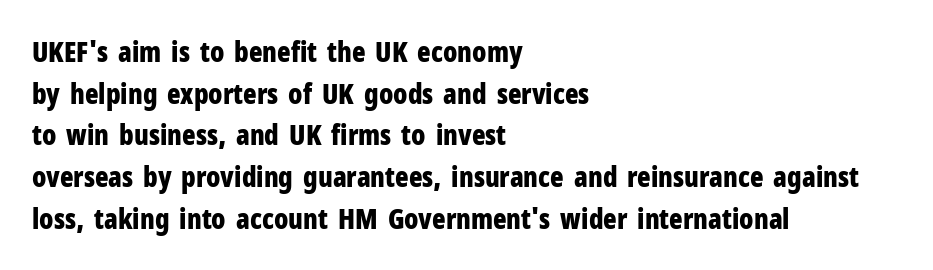
{"serif": "no", "italic": "no", "bold": "yes", "weight": "bold", "width": "condensed", "stroke_contrast": "low", "x_height": "medium", "monospaced": "no", "underline": "no", "align": "left", "line_spacing": "normal", "line_spacing_ratio": 1.49, "letter_spacing": "normal", "letter_spacing_em": 0.0, "glyph_px": 28}
